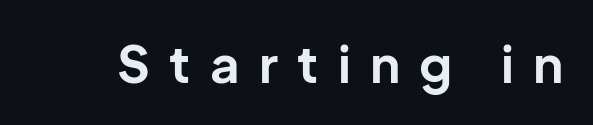
{"serif": "no", "italic": "no", "bold": "yes", "weight": "bold", "width": "normal", "stroke_contrast": "low", "x_height": "medium", "monospaced": "no", "underline": "no", "letter_spacing": "wide", "letter_spacing_em": 0.38, "glyph_px": 51}
